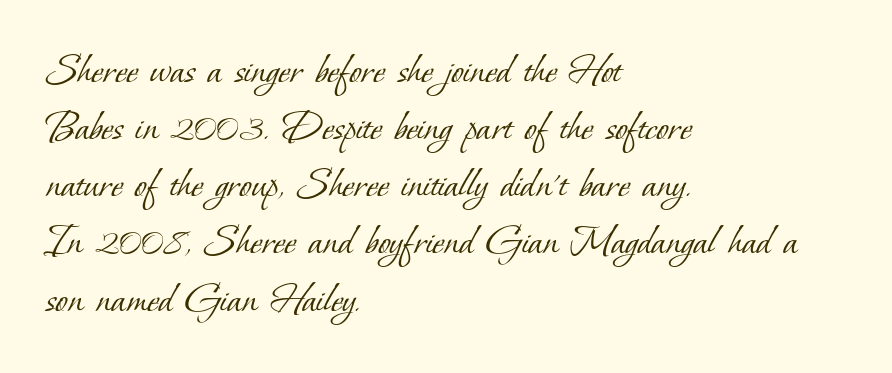
These lines keep a tight, regular rhythm from letter to letter. The font is comparable to plain body text, perhaps lighter. Think of a printed novel: that variable character pitch is what you see here. The rag falls on the right side of this text block. The foot of each line stays bare and open. Line spacing here is normal.
